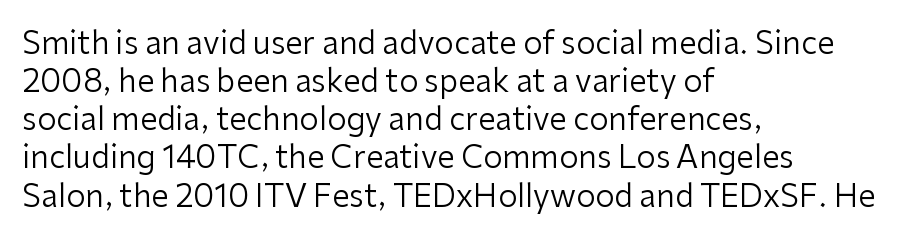
Q: Is the text bold? A: No.
Q: Is the text italic (slanted)? A: No, it is upright.
Q: Is the typeface a serif or a sans-serif typeface? A: Sans-serif.
Q: Is the text underlined? A: No.
Q: How is the paragraph aligned? A: Left-aligned.
Q: Is the spacing between letters normal or unusually wide? A: Normal.
Q: Width (condensed, normal, or wide)? A: Normal.
Q: Stroke contrast? A: Low.
Q: x-height? A: Medium.
Q: Monospaced? A: No.
